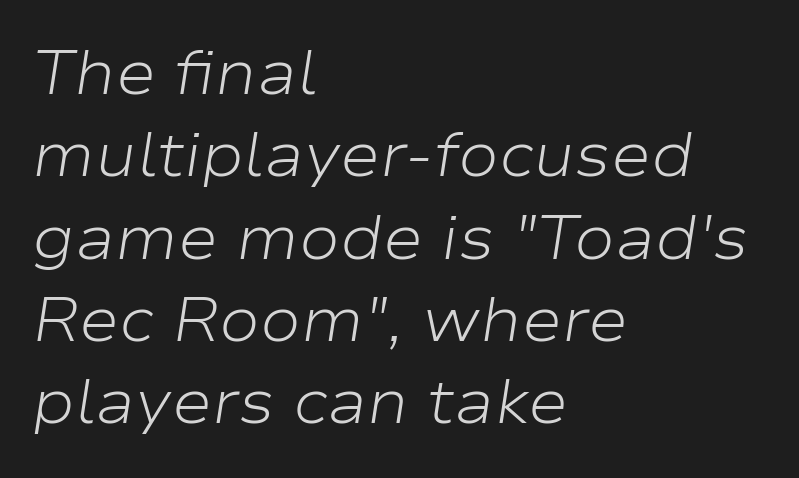
{"italic": "yes", "lean": "right", "slant_degrees": 9, "bold": "no", "weight": "light", "width": "wide", "stroke_contrast": "low", "x_height": "medium", "monospaced": "no", "underline": "no", "align": "left", "line_spacing": "normal", "line_spacing_ratio": 1.35, "letter_spacing": "normal", "letter_spacing_em": 0.0, "glyph_px": 61}
